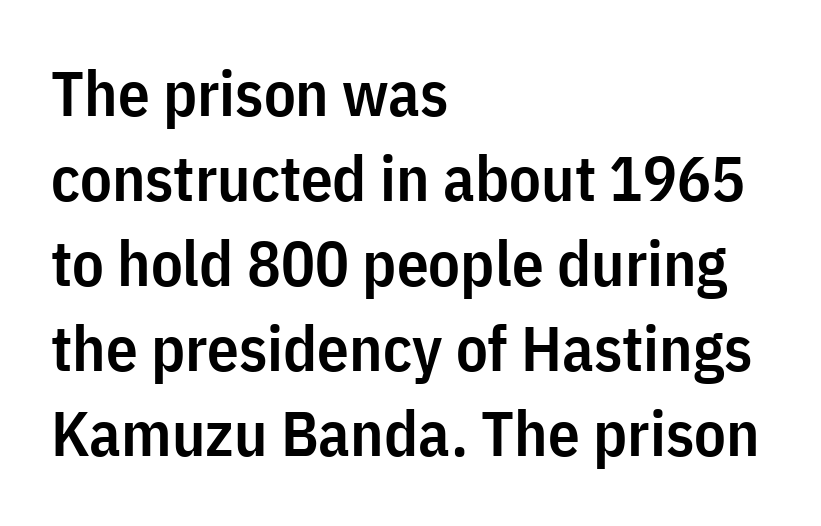
The image shows 63 px semibold, condensed sans-serif type, upright; set left-aligned, normal line spacing (1.35x), normal letter spacing, not underlined; low stroke contrast and a medium x-height.
